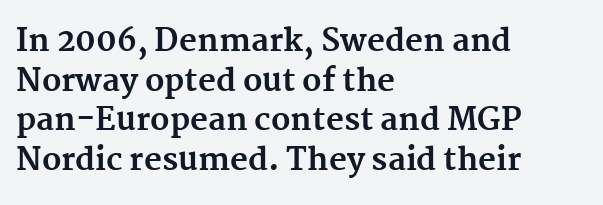
{"serif": "yes", "italic": "no", "bold": "yes", "weight": "bold", "width": "normal", "stroke_contrast": "medium", "x_height": "medium", "monospaced": "no", "underline": "no", "align": "left", "line_spacing": "normal", "line_spacing_ratio": 1.28, "letter_spacing": "normal", "letter_spacing_em": 0.0, "glyph_px": 31}
